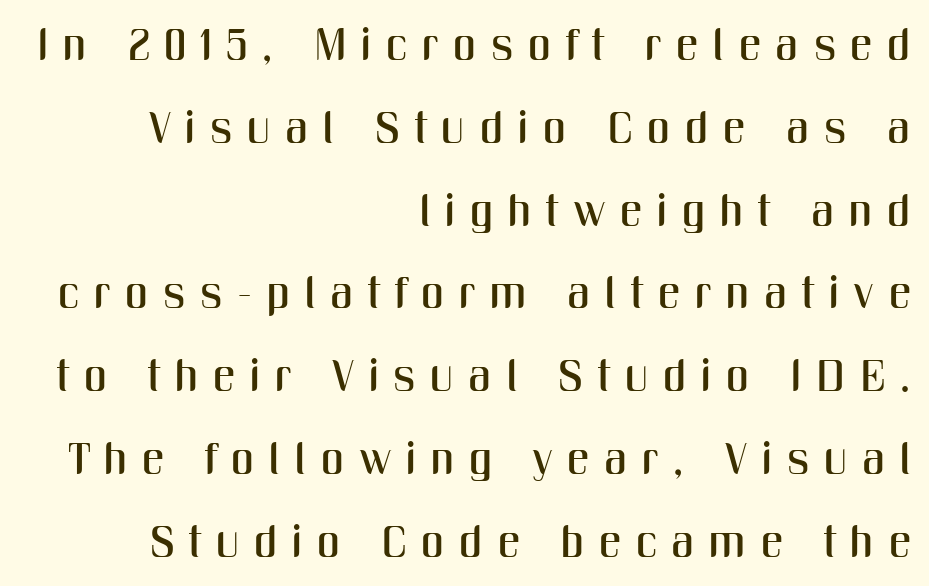
Posture: straight, roman, zero tilt. The passage shown is typeset with a sans-serif family. All the whitespace from short lines collects on the left. The specimen omits any rule beneath the text block's lines. Varying glyph widths throughout — classic text-font behaviour.
